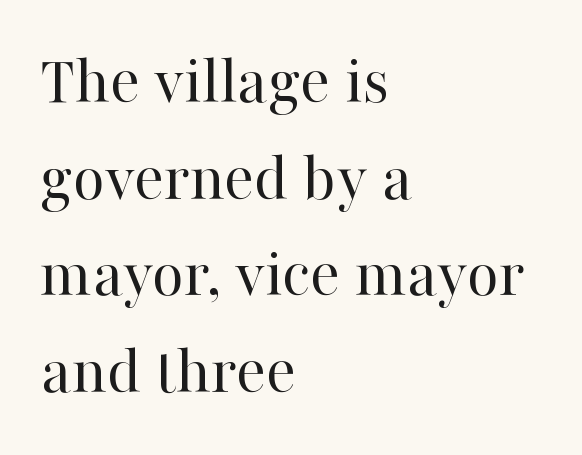
The image shows 70 px regular-weight serif type, upright; set left-aligned, normal line spacing (1.38x), normal letter spacing, not underlined; high stroke contrast and a medium x-height.
